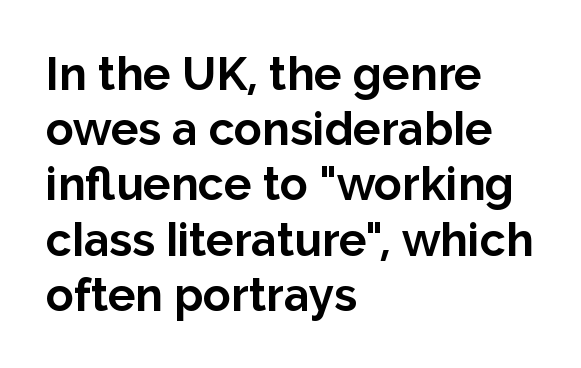
Q: Is the text bold? A: Yes.
Q: Is the text italic (slanted)? A: No, it is upright.
Q: Is the typeface a serif or a sans-serif typeface? A: Sans-serif.
Q: Is the text underlined? A: No.
Q: How is the paragraph aligned? A: Left-aligned.
Q: Is the spacing between letters normal or unusually wide? A: Normal.
Q: Width (condensed, normal, or wide)? A: Normal.
Q: Stroke contrast? A: Low.
Q: x-height? A: Medium.
Q: Monospaced? A: No.
